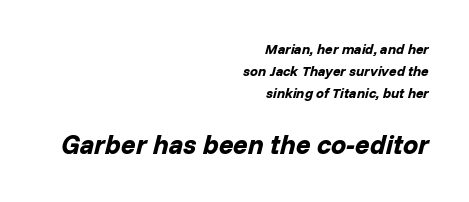
{"italic": "yes", "lean": "right", "slant_degrees": 14, "bold": "yes", "underline": "no", "align": "right", "line_spacing": "normal", "line_spacing_ratio": 1.56, "letter_spacing": "normal", "letter_spacing_em": 0.0, "larger_block": "second", "size_ratio": 1.93, "glyph_px": 27}
